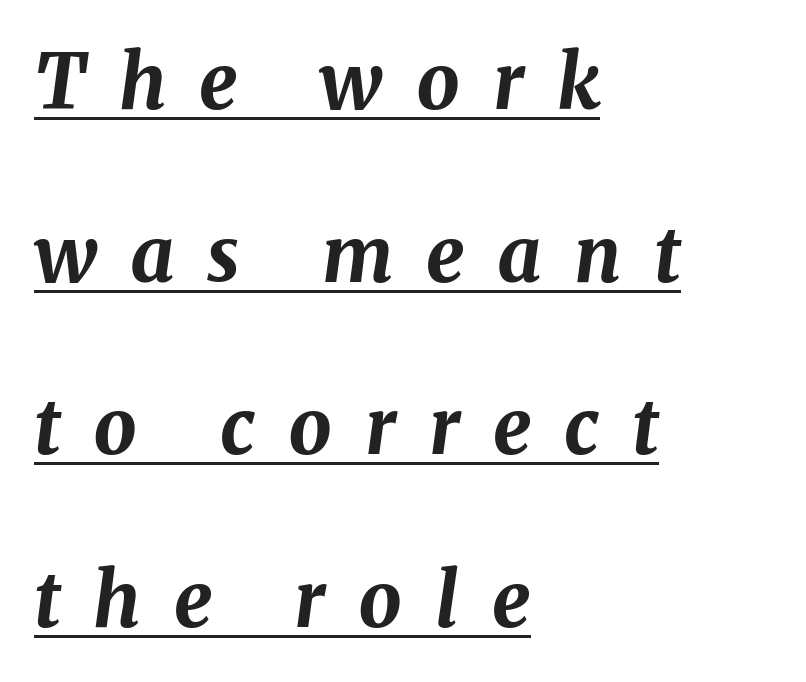
The image shows 76 px bold type, italic (leaning right); set left-aligned, loose line spacing (2.27x), unusually wide letter spacing (+0.43 em), underlined; medium stroke contrast and a medium x-height.
